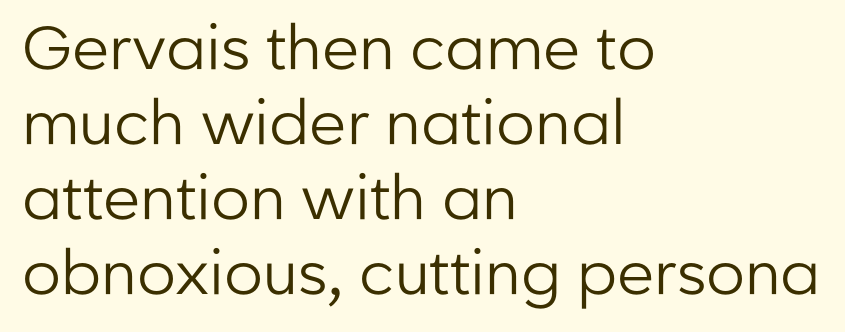
{"serif": "no", "italic": "no", "bold": "no", "weight": "regular", "width": "normal", "stroke_contrast": "low", "x_height": "medium", "monospaced": "no", "underline": "no", "align": "left", "line_spacing_ratio": 1.23, "letter_spacing": "normal", "letter_spacing_em": 0.0, "glyph_px": 61}
